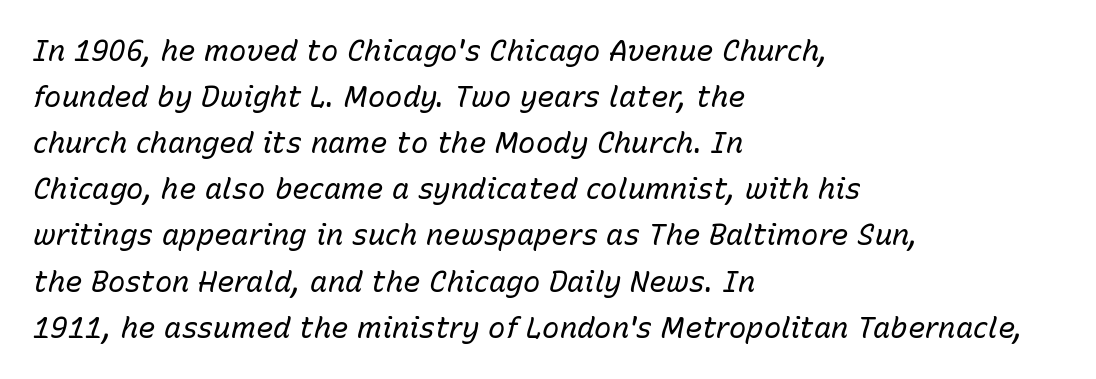
The image shows 29 px regular-weight type, italic (leaning right); set left-aligned, normal line spacing (1.59x), normal letter spacing, not underlined; low stroke contrast and a medium x-height.
